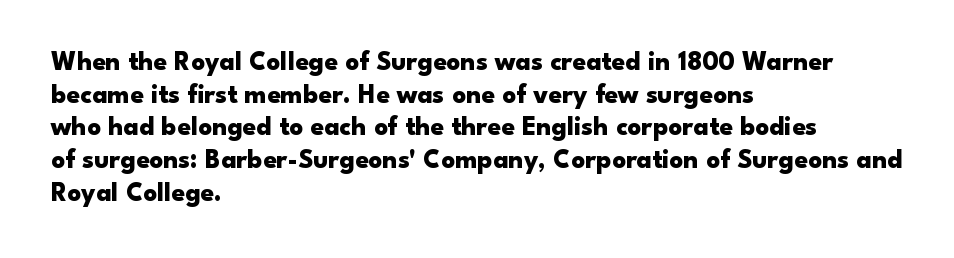
{"italic": "no", "bold": "yes", "underline": "no", "align": "left", "line_spacing_ratio": 1.21, "letter_spacing": "normal", "letter_spacing_em": 0.0, "glyph_px": 27}
